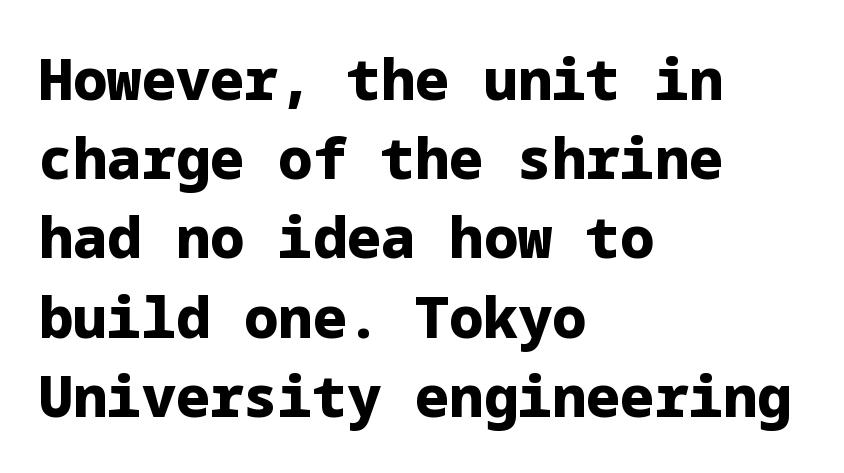
Q: Is the text bold? A: Yes.
Q: Is the text italic (slanted)? A: No, it is upright.
Q: Is the typeface a serif or a sans-serif typeface? A: Sans-serif.
Q: Is the text underlined? A: No.
Q: How is the paragraph aligned? A: Left-aligned.
Q: Is the spacing between letters normal or unusually wide? A: Normal.
Q: Is the spacing between lines tight, normal or loose? A: Normal.
Q: Width (condensed, normal, or wide)? A: Normal.
Q: Stroke contrast? A: Low.
Q: x-height? A: Medium.
